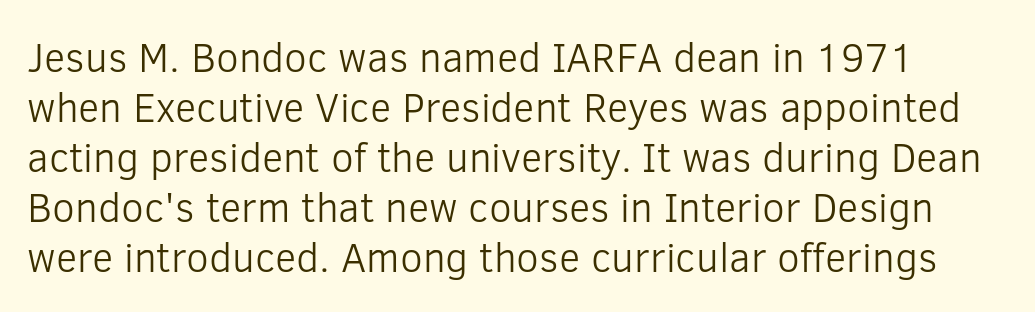
No feet cap the strokes, marking this as sans-serif type. Only glyphs here, with clear space below each row. These lines were composed using upright roman letters. A typesetter would call this proportional, since set widths differ per character. Observe the ordinary spacing: letters are neighbours, not strangers. Each stroke keeps to a modest, everyday thickness or less.
